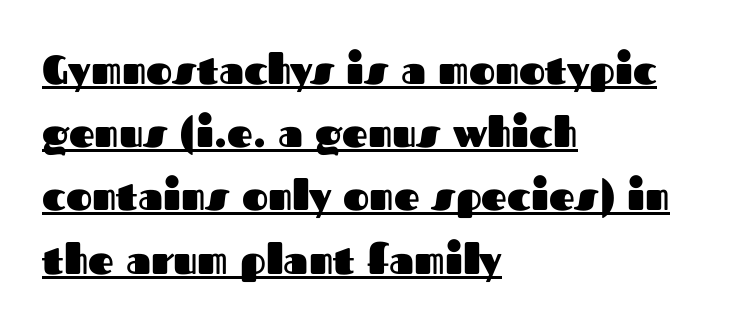
{"serif": "no", "italic": "no", "bold": "yes", "weight": "heavy", "width": "normal", "stroke_contrast": "medium", "x_height": "medium", "monospaced": "no", "underline": "yes", "align": "left", "line_spacing": "normal", "line_spacing_ratio": 1.58, "letter_spacing": "normal", "letter_spacing_em": 0.0, "glyph_px": 40}
